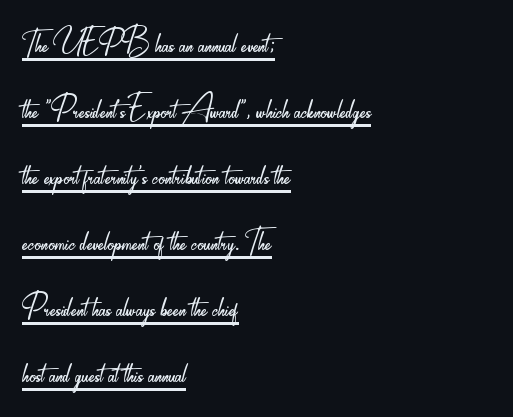
The font sits on the lighter half of the weight spectrum, regular included. The letters advance in unequal steps, a hallmark of proportional type. Vertical spacing — default. There is no visible air inserted between adjacent glyphs. The typeface chosen for these lines omits serifs.
